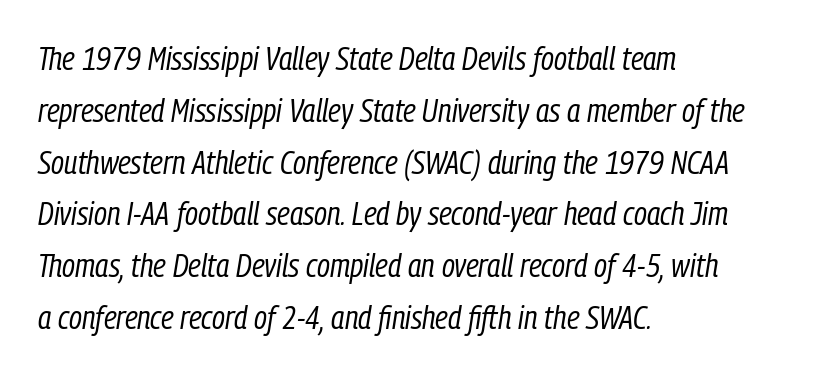
{"italic": "yes", "lean": "right", "slant_degrees": 9, "bold": "no", "weight": "regular", "width": "condensed", "stroke_contrast": "low", "x_height": "medium", "monospaced": "no", "underline": "no", "align": "left", "line_spacing": "normal", "line_spacing_ratio": 1.57, "letter_spacing": "normal", "letter_spacing_em": 0.0, "glyph_px": 33}
